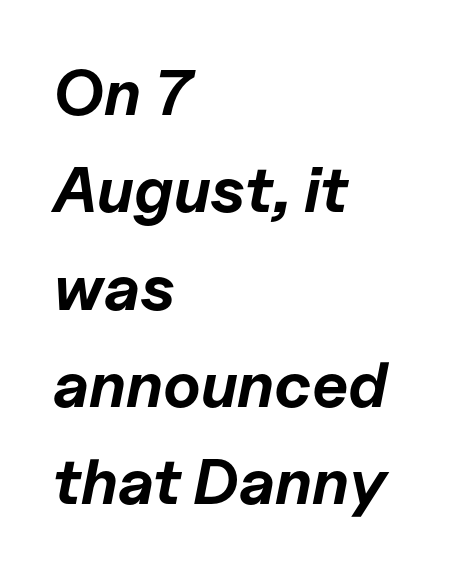
One glance says typical: line gaps are just what's usual. Clear beneath every line of the passage. Looking at the ascenders, they clearly lean. This rendering uses left alignment, leaving the right contour irregular. In terms of letterspacing, this is plain default setting.
